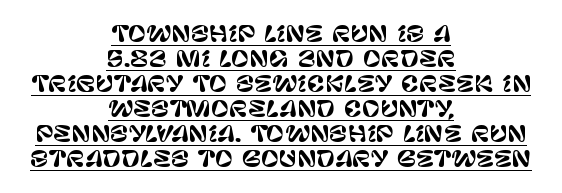
{"underline": "yes", "align": "center", "line_spacing": "tight", "line_spacing_ratio": 1.14, "letter_spacing": "normal", "letter_spacing_em": 0.0, "glyph_px": 22}
